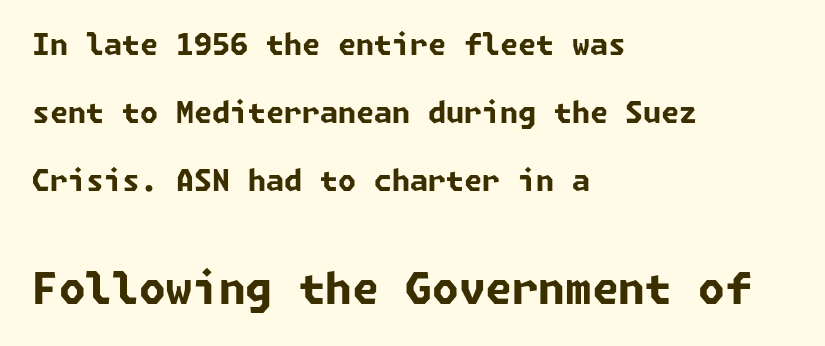
Compared with a centered layout, this one pins lines to the left instead. Whoever set this made the second block the dominant, larger element. The passage shown stacks its lines with a broad gap. This rendering features lettering with no underline. Letterform terminals end flat and unadorned throughout the passage.
